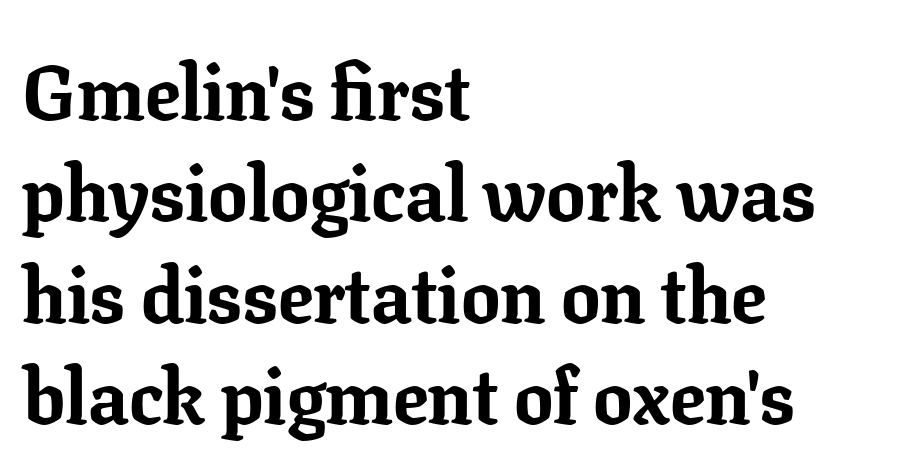
The image shows 78 px bold serif type, upright; set left-aligned, normal line spacing (1.3x), normal letter spacing, not underlined; low stroke contrast and a medium x-height.
